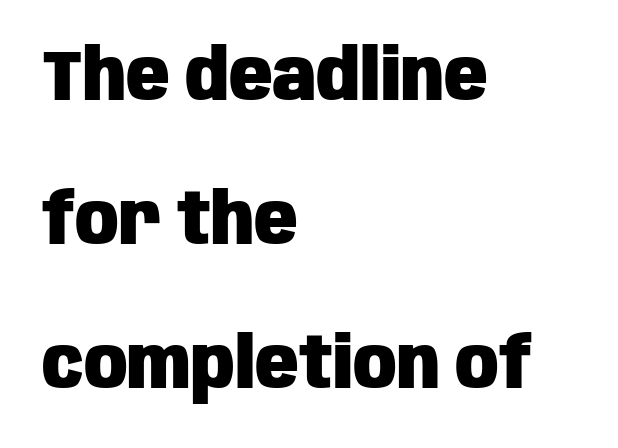
{"serif": "no", "italic": "no", "bold": "yes", "weight": "heavy", "width": "condensed", "stroke_contrast": "low", "x_height": "large", "monospaced": "no", "underline": "no", "align": "left", "line_spacing": "loose", "line_spacing_ratio": 2.0, "letter_spacing": "normal", "letter_spacing_em": 0.0, "glyph_px": 72}
